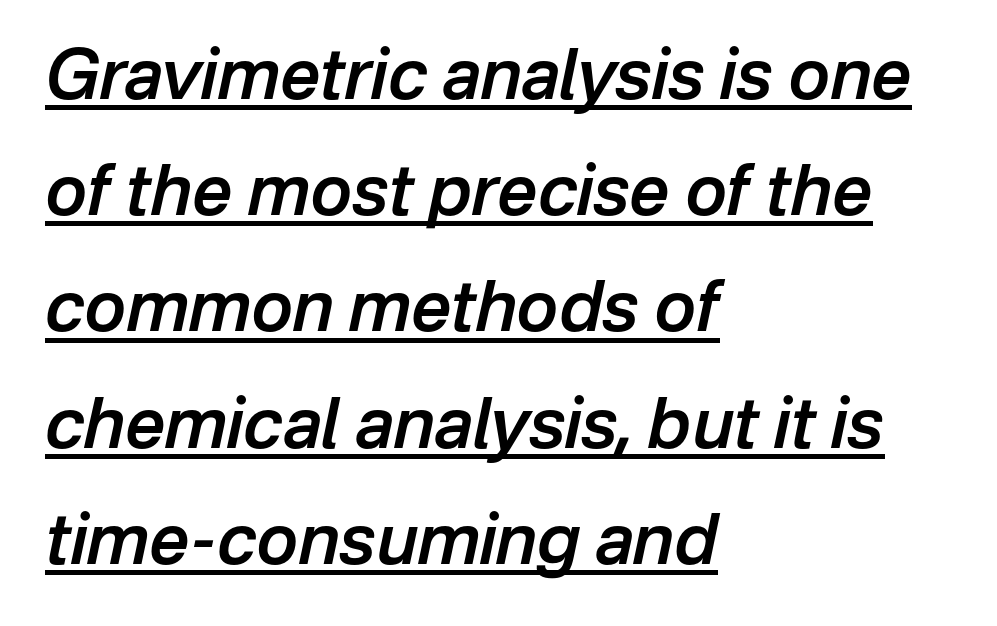
The image shows 70 px semibold type, italic (leaning right); set left-aligned, normal line spacing (1.66x), normal letter spacing, underlined; low stroke contrast and a medium x-height.
